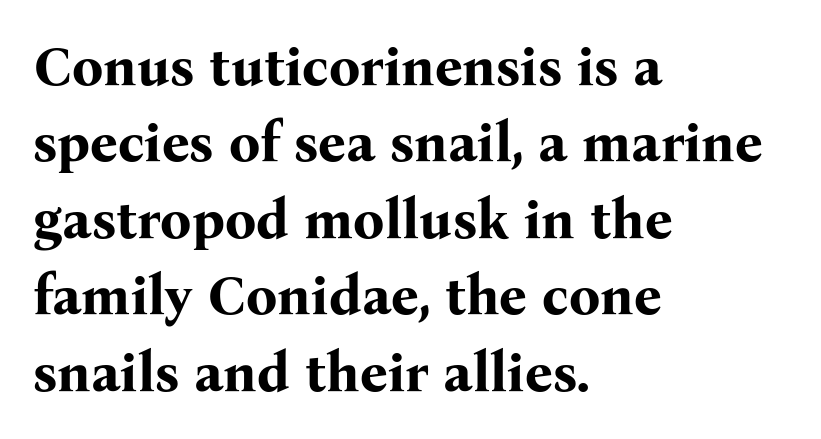
{"serif": "yes", "italic": "no", "bold": "yes", "weight": "bold", "width": "normal", "stroke_contrast": "medium", "x_height": "medium", "monospaced": "no", "underline": "no", "align": "left", "line_spacing": "normal", "line_spacing_ratio": 1.39, "letter_spacing": "normal", "letter_spacing_em": 0.0, "glyph_px": 55}
